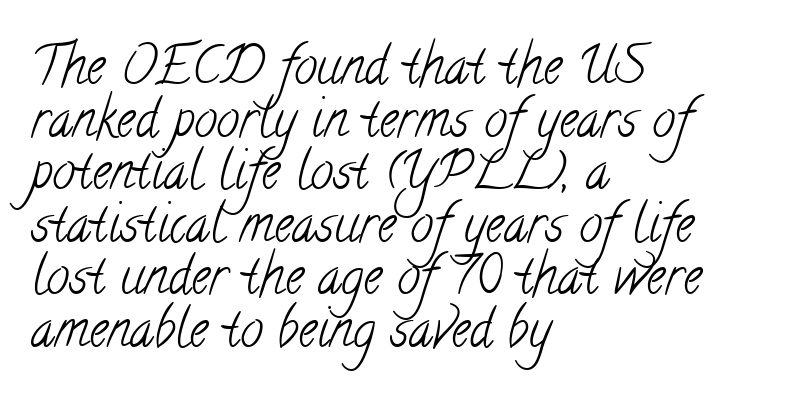
The image shows 52 px light, condensed serif type; set left-aligned, tight line spacing (1.01x), normal letter spacing, not underlined; low stroke contrast and a small x-height.
